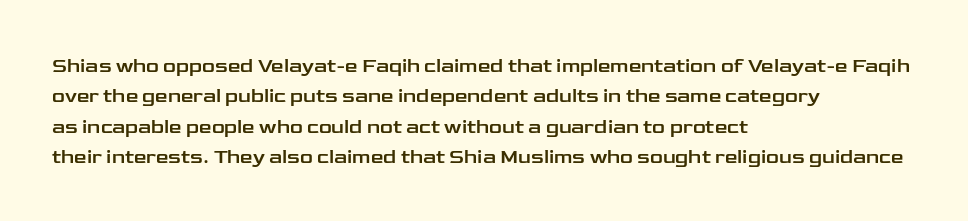
Characters follow at the spacing the type designer built in. The line-height multiplier appears to be the usual default. Just letters on the line, the space beneath them empty. It's the straight-up-and-down kind of type. Each line starts at the same left margin while the right side varies.
